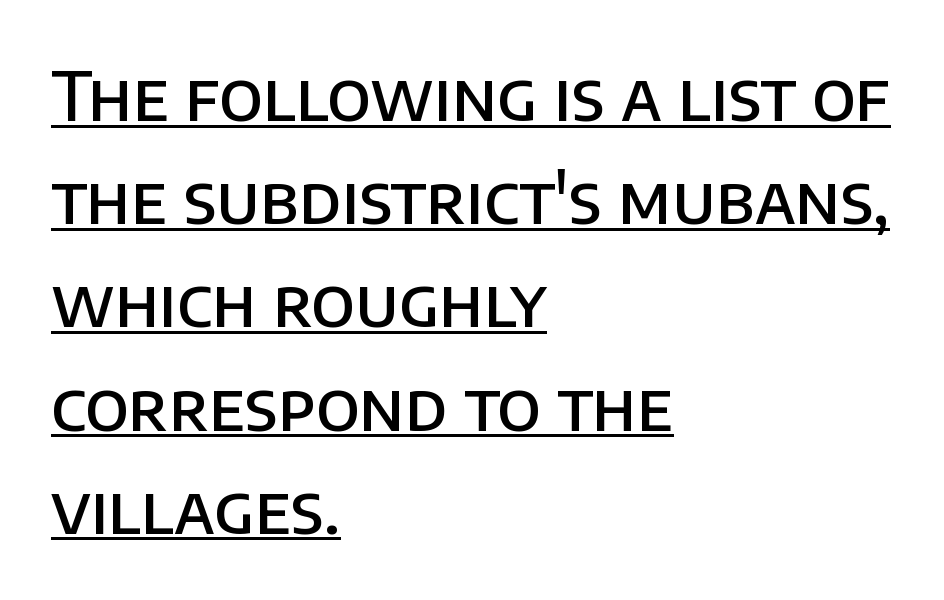
The image shows 67 px semibold sans-serif type, upright; set left-aligned, normal line spacing (1.54x), normal letter spacing, underlined; low stroke contrast and a large x-height.
